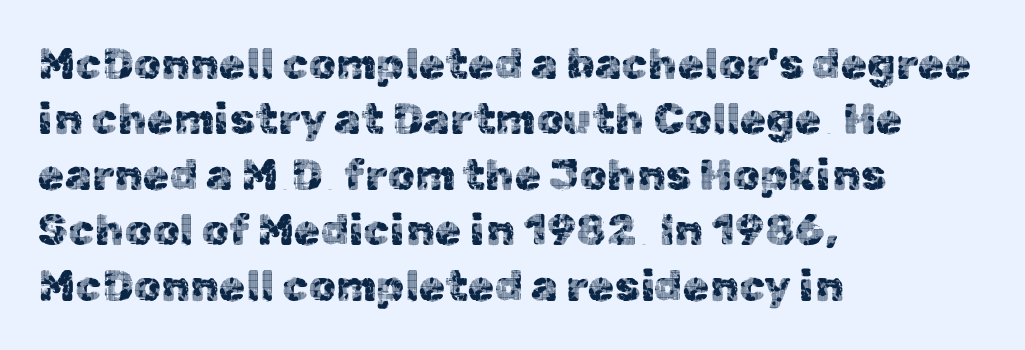
The image shows 43 px sans-serif type, upright; set left-aligned, normal line spacing (1.29x), normal letter spacing, not underlined; a medium x-height.
